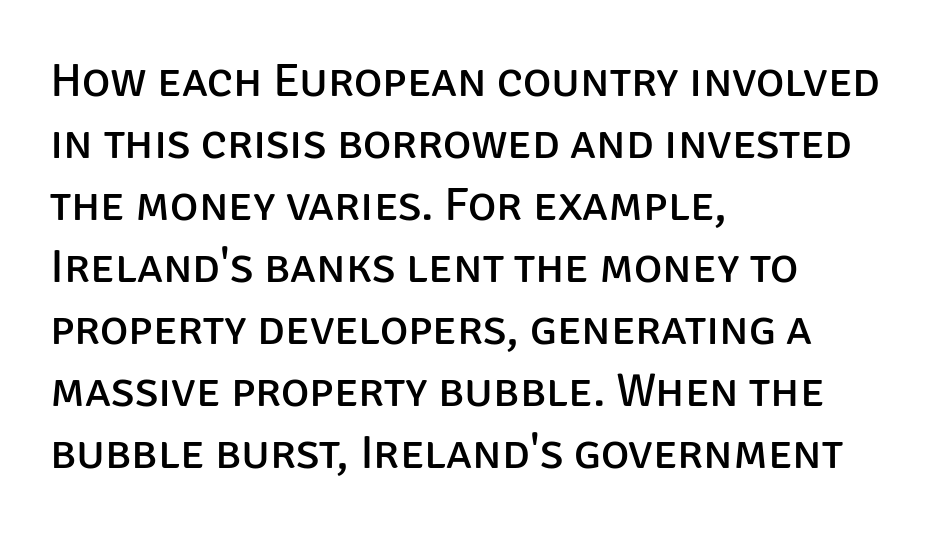
Think of a printed novel: that variable character pitch is what you see here. The specimen omits any rule beneath the text block's lines. Observe the ordinary spacing: letters are neighbours, not strangers. To sum up the face: it is a sans, with no serifs. The strokes carry an ordinary text weight at most. Layout note: lines flush left.
